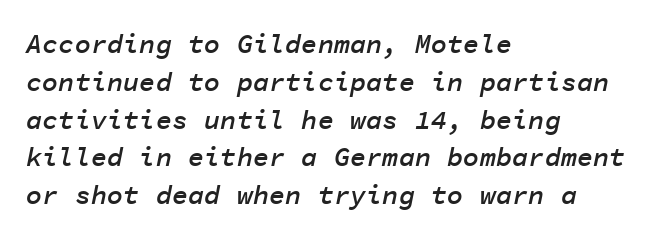
The image shows 27 px text type, italic (leaning right); set left-aligned, normal line spacing (1.4x), normal letter spacing, not underlined.
